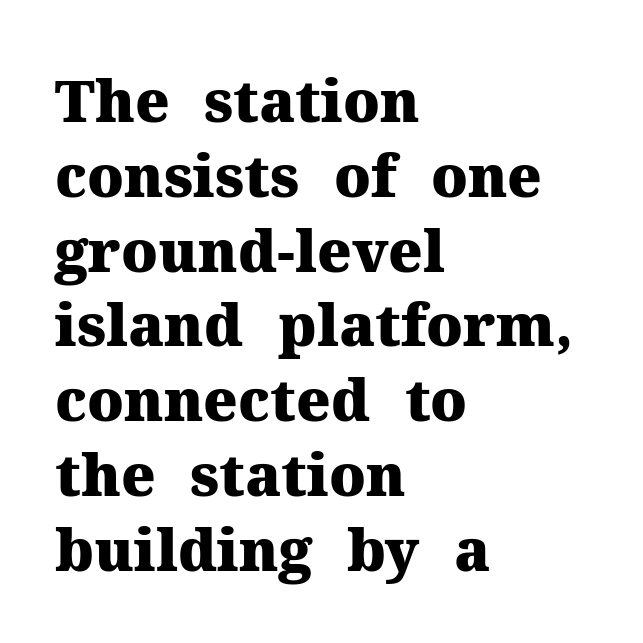
The image shows 58 px heavy serif type, upright; set left-aligned, normal line spacing (1.29x), normal letter spacing, not underlined; medium stroke contrast and a medium x-height.
